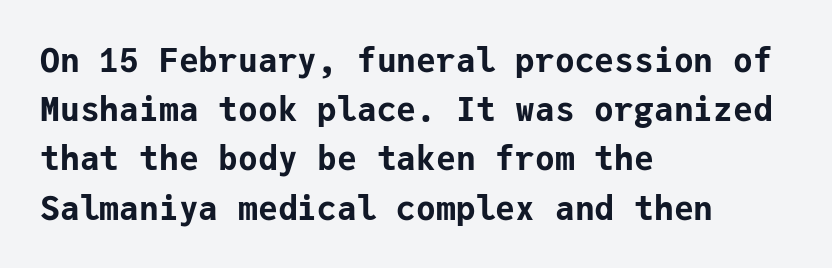
The image shows 33 px bold sans-serif type, upright, monospaced; set left-aligned, normal line spacing (1.49x), normal letter spacing, not underlined; low stroke contrast and a medium x-height.
